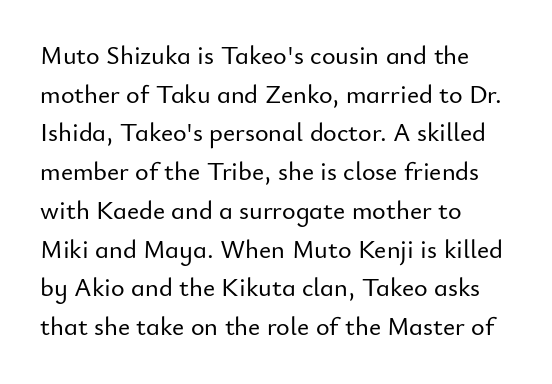
Q: Is the text italic (slanted)? A: No, it is upright.
Q: Is the text underlined? A: No.
Q: How is the paragraph aligned? A: Left-aligned.
Q: Is the spacing between letters normal or unusually wide? A: Normal.
Q: Is the spacing between lines tight, normal or loose? A: Normal.
